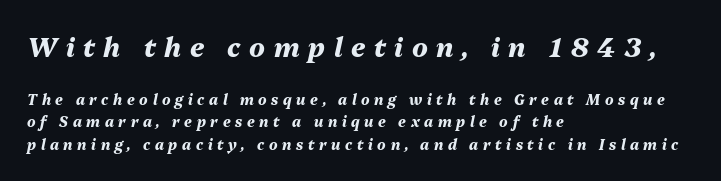
Q: Is the text bold? A: Yes.
Q: Is the text italic (slanted)? A: Yes, it leans right by about 13 degrees.
Q: Is the text underlined? A: No.
Q: How is the paragraph aligned? A: Left-aligned.
Q: Is the spacing between letters normal or unusually wide? A: Unusually wide.
Q: Is the spacing between lines tight, normal or loose? A: Normal.
Q: Which block of text is set in a larger size, the first (top) or the second (bottom)? A: The first (top) one.
